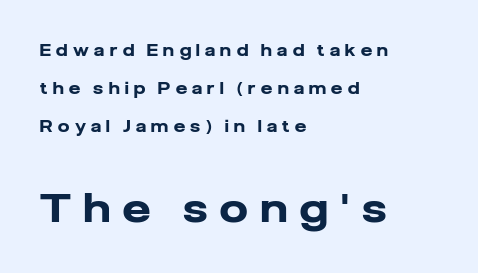
Proportional: the letters do not fall into vertical columns. In this sample the second text group is rendered at the bigger scale. The rendering anchors every line to the left-hand side. You'd pick this weight for a headline — it's a proper bold. Vertical strokes here are truly vertical.
